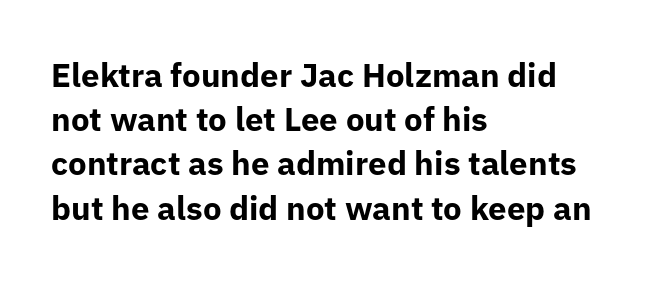
Q: Is the text bold? A: Yes.
Q: Is the text italic (slanted)? A: No, it is upright.
Q: Is the typeface a serif or a sans-serif typeface? A: Sans-serif.
Q: Is the text underlined? A: No.
Q: How is the paragraph aligned? A: Left-aligned.
Q: Is the spacing between letters normal or unusually wide? A: Normal.
Q: Is the spacing between lines tight, normal or loose? A: Normal.
Q: Width (condensed, normal, or wide)? A: Normal.
Q: Stroke contrast? A: Low.
Q: x-height? A: Medium.
Q: Monospaced? A: No.
